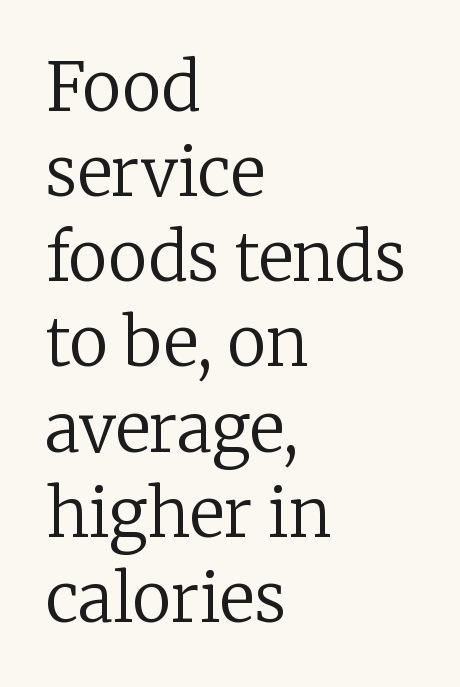
Reading down the column, the eye jumps a familiar distance to each next line. You could call the tracking neutral — neither tight nor loose. Serifs: yes, visible at the terminals of the letterforms. These lines are rendered in a variable-pitch font. This is roman type, the default non-slanted kind.
